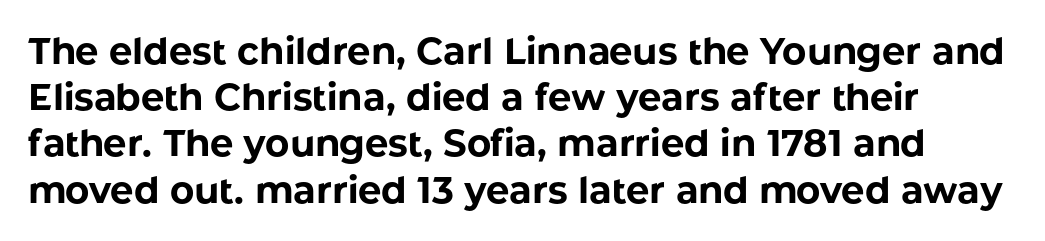
Q: Is the text bold? A: Yes.
Q: Is the text italic (slanted)? A: No, it is upright.
Q: Is the typeface a serif or a sans-serif typeface? A: Sans-serif.
Q: Is the text underlined? A: No.
Q: Is the spacing between letters normal or unusually wide? A: Normal.
Q: Is the spacing between lines tight, normal or loose? A: Normal.
Q: Width (condensed, normal, or wide)? A: Normal.
Q: Stroke contrast? A: Low.
Q: x-height? A: Medium.
Q: Monospaced? A: No.
